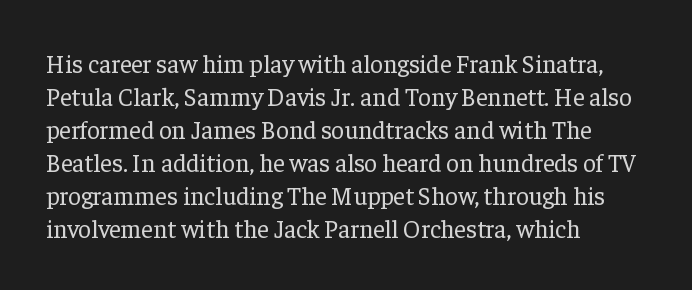
The setting favours the left margin, as ordinary paragraphs usually do. The letters stand upright; this is a roman face. Does the leading feel generous? No, just average. The passage shown has conventional tracking throughout. Each stroke keeps to a modest, everyday thickness or less.
